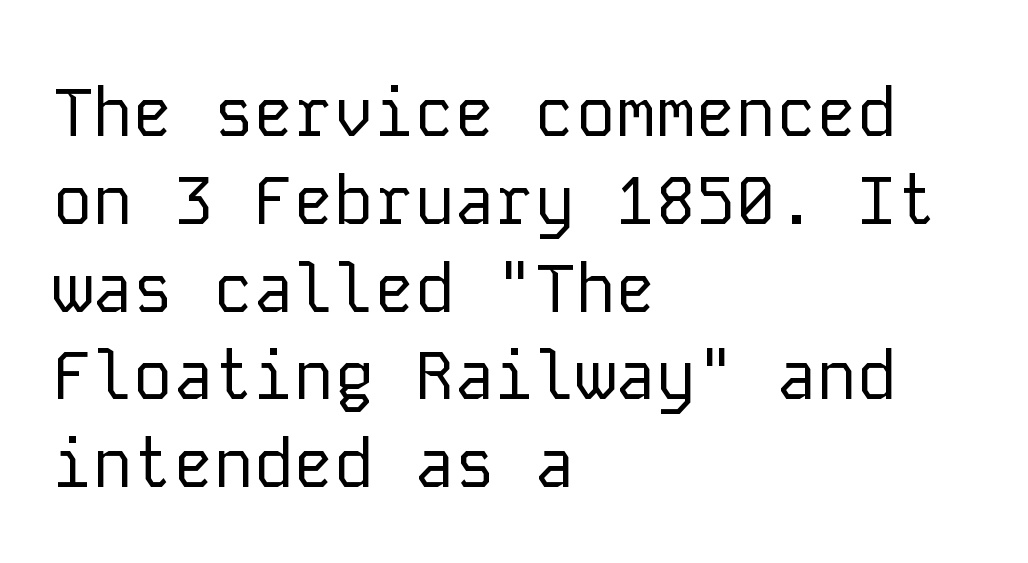
{"serif": "no", "italic": "no", "bold": "no", "weight": "regular", "width": "normal", "stroke_contrast": "low", "x_height": "medium", "monospaced": "yes", "underline": "no", "align": "left", "line_spacing": "normal", "line_spacing_ratio": 1.31, "letter_spacing": "normal", "letter_spacing_em": 0.0, "glyph_px": 67}
